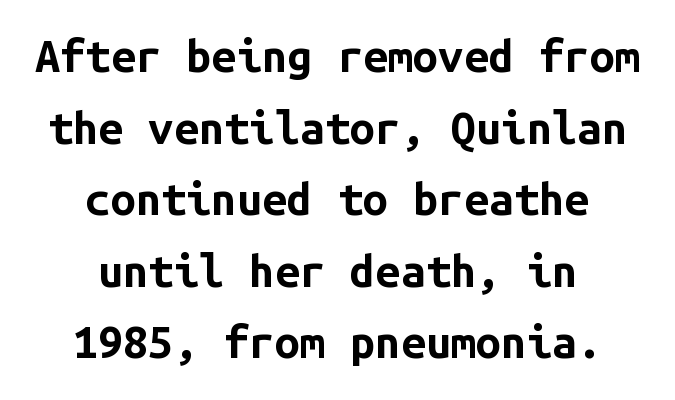
The image shows 45 px bold sans-serif type, upright, monospaced; set centered, normal line spacing (1.59x), normal letter spacing, not underlined; low stroke contrast and a medium x-height.
